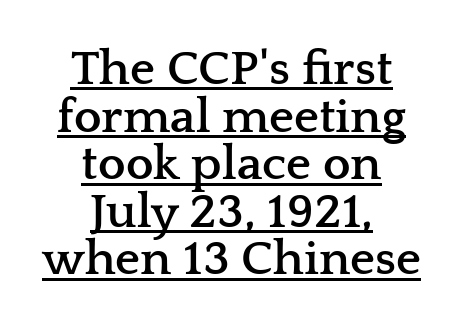
{"serif": "yes", "italic": "no", "bold": "yes", "weight": "semibold", "width": "wide", "stroke_contrast": "low", "x_height": "medium", "monospaced": "no", "underline": "yes", "align": "center", "line_spacing": "tight", "line_spacing_ratio": 0.97, "letter_spacing": "normal", "letter_spacing_em": 0.0, "glyph_px": 49}
